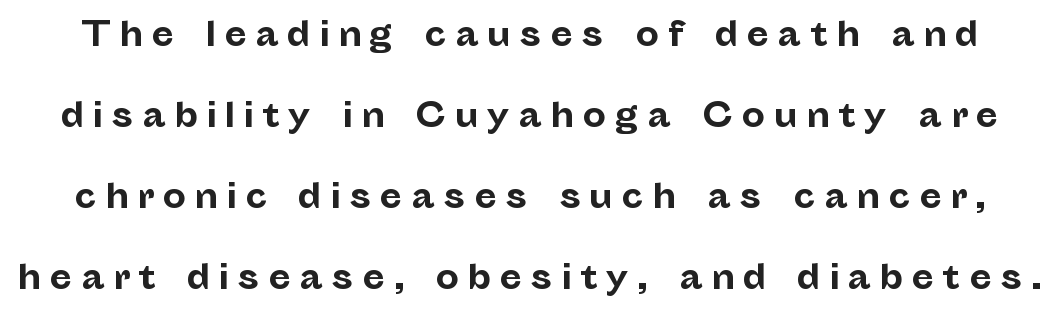
The image shows 33 px bold sans-serif type, upright; set loose line spacing (2.45x), unusually wide letter spacing (+0.25 em), not underlined; low stroke contrast and a medium x-height.
